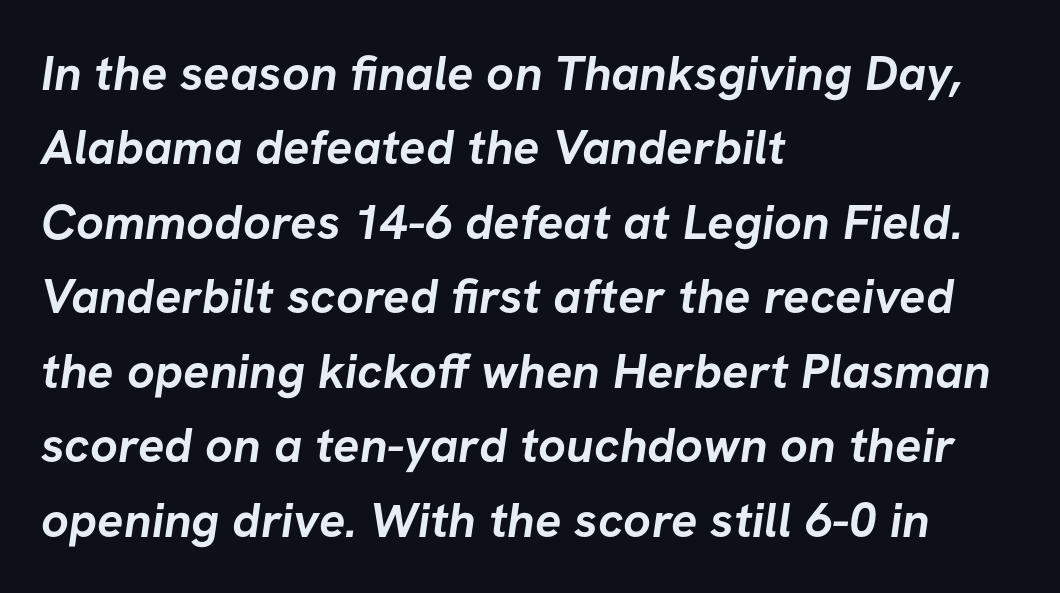
Q: Is the text bold? A: Yes.
Q: Is the typeface a serif or a sans-serif typeface? A: Sans-serif.
Q: Is the text underlined? A: No.
Q: How is the paragraph aligned? A: Left-aligned.
Q: Is the spacing between letters normal or unusually wide? A: Normal.
Q: Is the spacing between lines tight, normal or loose? A: Normal.
Q: Width (condensed, normal, or wide)? A: Normal.
Q: Stroke contrast? A: Low.
Q: x-height? A: Medium.
Q: Monospaced? A: No.
